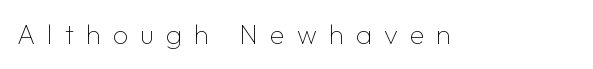
Q: Is the text bold? A: No.
Q: Is the text italic (slanted)? A: No, it is upright.
Q: Is the text underlined? A: No.
Q: Is the spacing between letters normal or unusually wide? A: Unusually wide.
